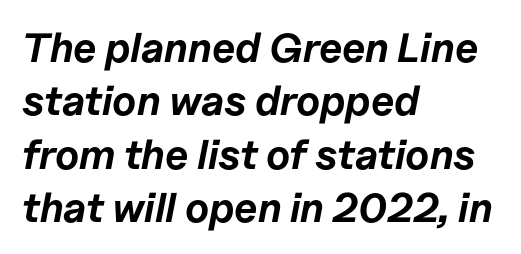
Q: Is the text bold? A: Yes.
Q: Is the text italic (slanted)? A: Yes, it leans right by about 11 degrees.
Q: Is the text underlined? A: No.
Q: How is the paragraph aligned? A: Left-aligned.
Q: Is the spacing between letters normal or unusually wide? A: Normal.
Q: Is the spacing between lines tight, normal or loose? A: Normal.
Q: Width (condensed, normal, or wide)? A: Normal.
Q: Stroke contrast? A: Low.
Q: x-height? A: Medium.
Q: Monospaced? A: No.
